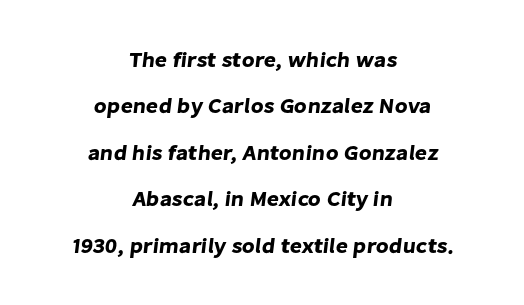
Q: Is the text underlined? A: No.
Q: How is the paragraph aligned? A: Centered.
Q: Is the spacing between letters normal or unusually wide? A: Normal.
Q: Is the spacing between lines tight, normal or loose? A: Loose.
